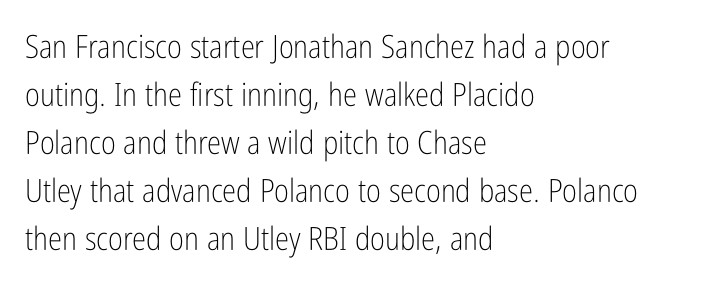
Each line starts at the same left margin while the right side varies. Stems and bowls with no extra thickness — not bold. I'd call this a sans setting — the letters go barefoot. Notice how the stems are strictly vertical — no italics here. Default kerning and tracking; the words read as compact shapes.
